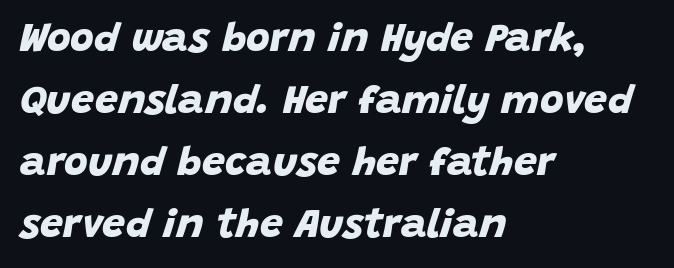
{"serif": "no", "bold": "yes", "weight": "bold", "width": "normal", "stroke_contrast": "low", "x_height": "large", "monospaced": "no", "underline": "no", "align": "left", "line_spacing": "normal", "line_spacing_ratio": 1.51, "letter_spacing": "normal", "letter_spacing_em": 0.0, "glyph_px": 41}
